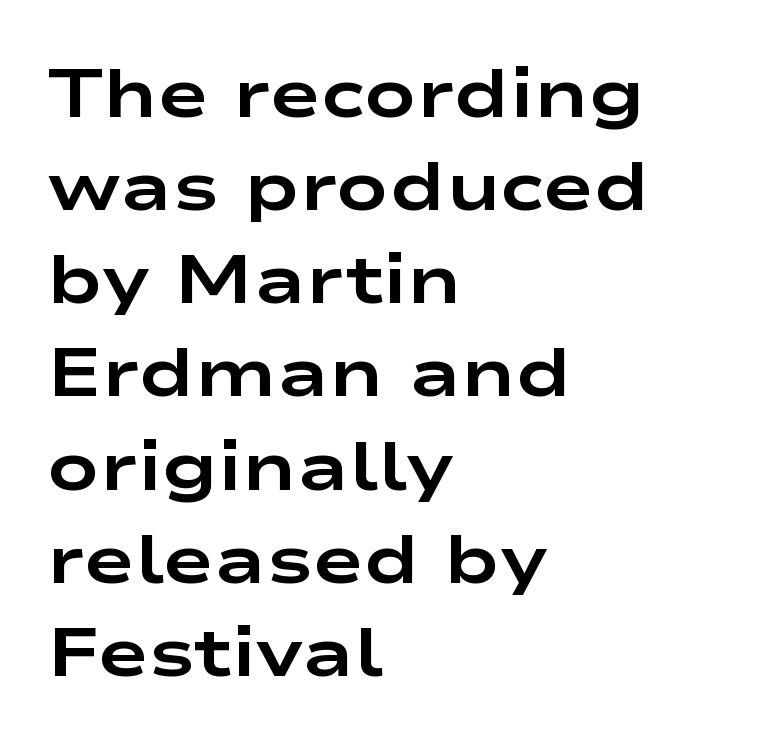
Rendered with straight, roman letterforms. Short note: letters normally spaced. Regarding leading, the lines here are spaced in the standard way. Descenders hang freely into open space.
